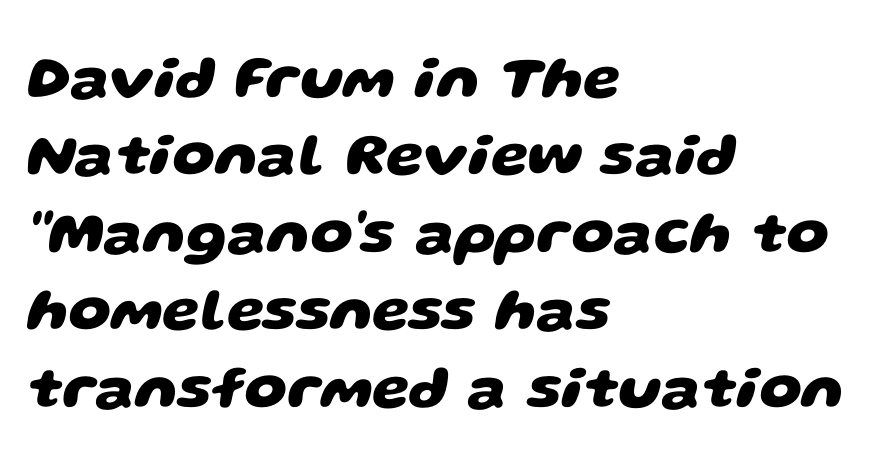
{"serif": "no", "bold": "yes", "weight": "heavy", "width": "wide", "stroke_contrast": "low", "x_height": "large", "monospaced": "no", "underline": "no", "align": "left", "line_spacing": "normal", "line_spacing_ratio": 1.29, "letter_spacing": "normal", "letter_spacing_em": 0.0, "glyph_px": 60}
